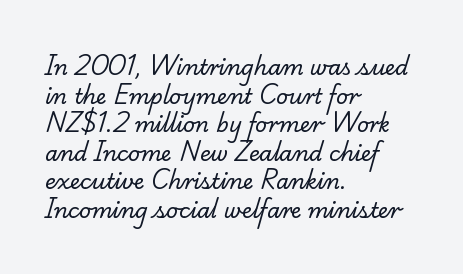
{"bold": "no", "underline": "no", "align": "left", "line_spacing": "normal", "line_spacing_ratio": 1.36, "letter_spacing": "normal", "letter_spacing_em": 0.0, "glyph_px": 21}
